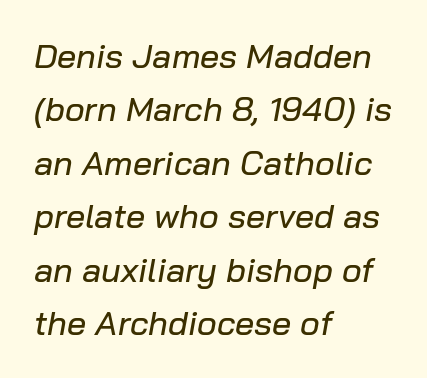
{"italic": "yes", "lean": "right", "slant_degrees": 10, "width": "normal", "stroke_contrast": "low", "x_height": "medium", "monospaced": "no", "underline": "no", "align": "left", "line_spacing": "normal", "line_spacing_ratio": 1.57, "letter_spacing": "normal", "letter_spacing_em": 0.0, "glyph_px": 34}
